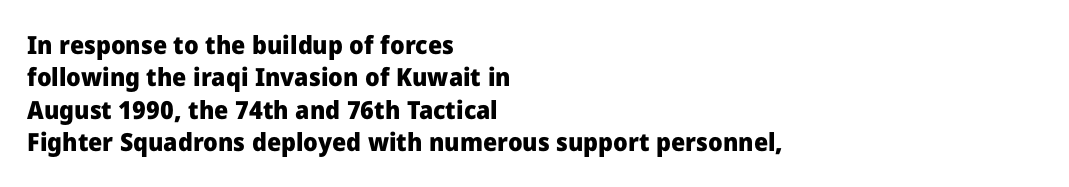
{"italic": "no", "bold": "yes", "underline": "no", "align": "left", "line_spacing": "normal", "line_spacing_ratio": 1.3, "letter_spacing": "normal", "letter_spacing_em": 0.0, "glyph_px": 25}
